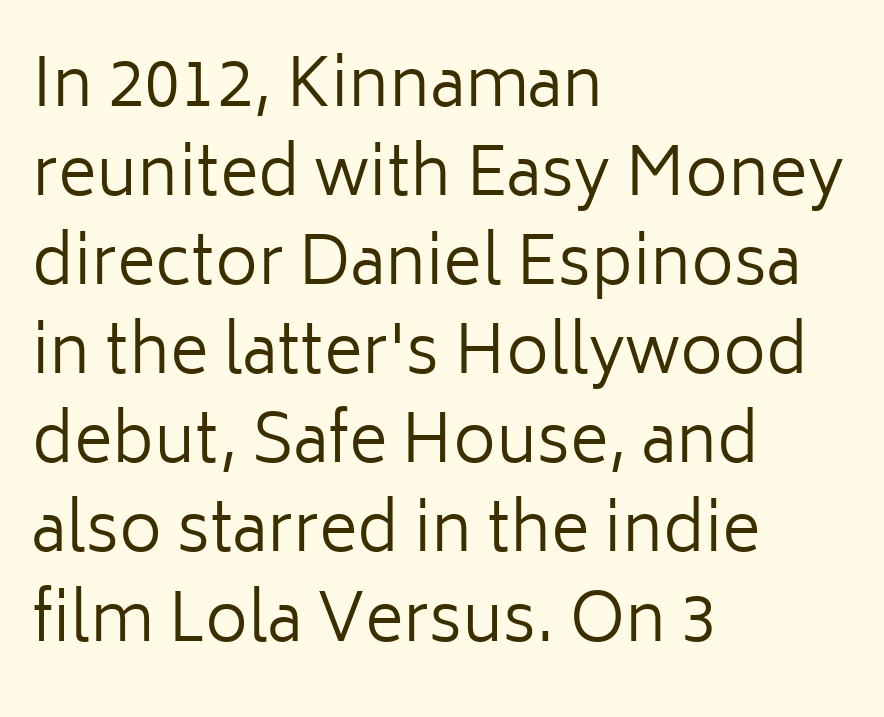
Line beginnings align vertically; line endings do not. No letter is thick-stroked: the sample isn't bold. Vertically, the passage feels balanced, rows spaced as you'd expect. Plain, unruled lines of type. The rendering keeps characters at their native spacing. These lines were composed using upright roman letters.
